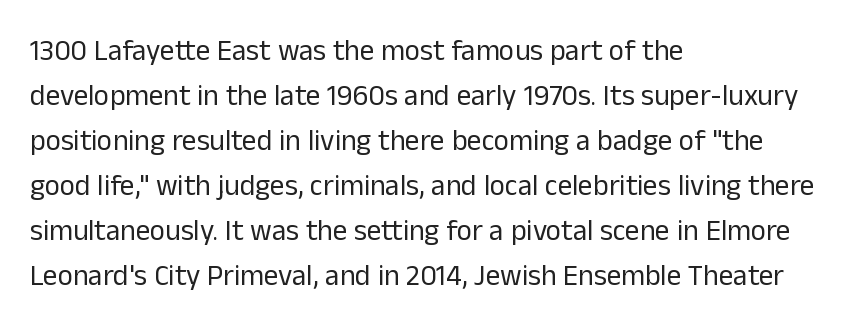
This is roman type, the default non-slanted kind. Character widths vary here, with narrow letters taking less room than wide ones. Is this a heavy cut? Hardly; it is regular or lighter. You could call the tracking neutral — neither tight nor loose. Unmarked baselines from the first word to the last. The vertical gap from one line to the next is medium.
